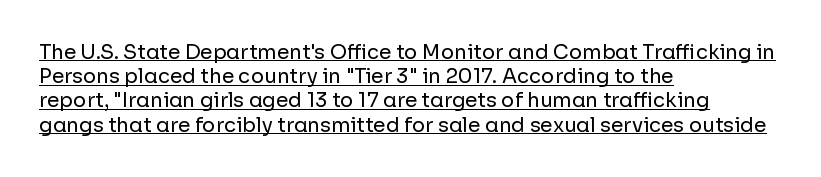
{"italic": "no", "bold": "no", "underline": "yes", "align": "left", "line_spacing_ratio": 1.21, "letter_spacing": "normal", "letter_spacing_em": 0.0, "glyph_px": 20}
